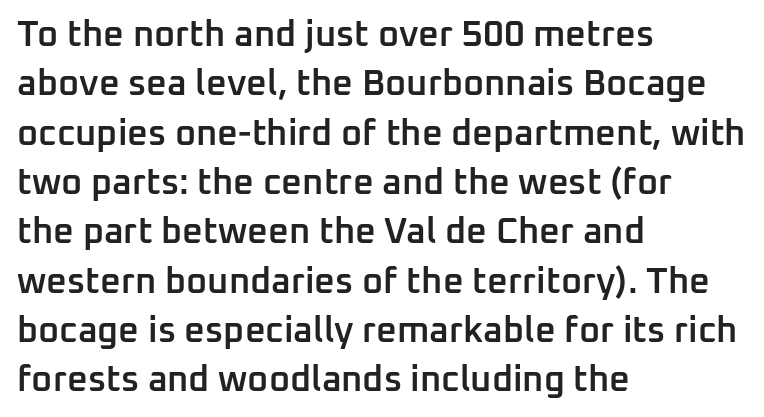
{"serif": "no", "italic": "no", "bold": "semi", "weight": "semibold", "width": "normal", "stroke_contrast": "low", "x_height": "medium", "monospaced": "no", "underline": "no", "align": "left", "line_spacing": "normal", "line_spacing_ratio": 1.37, "letter_spacing": "normal", "letter_spacing_em": 0.0, "glyph_px": 36}
